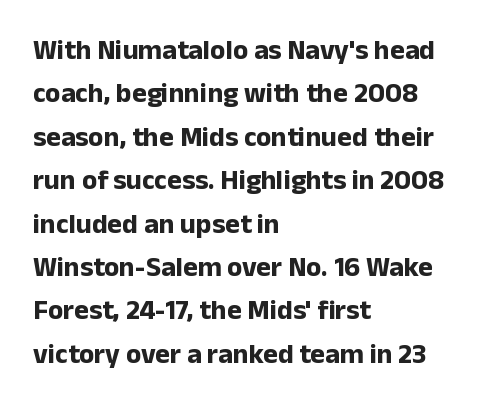
The image shows 28 px bold sans-serif type, upright; set left-aligned, normal line spacing (1.55x), normal letter spacing, not underlined; low stroke contrast and a medium x-height.
